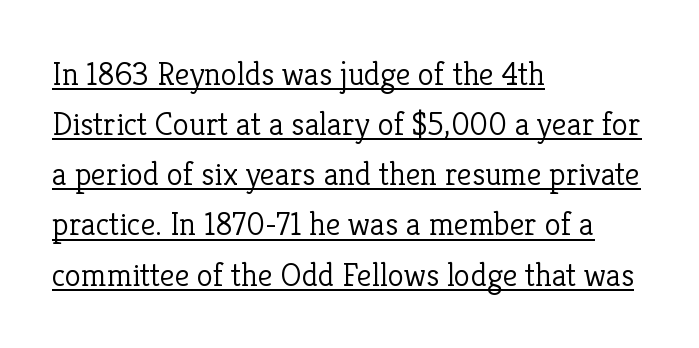
Q: Is the text bold? A: No.
Q: Is the text italic (slanted)? A: No, it is upright.
Q: Is the typeface a serif or a sans-serif typeface? A: Serif.
Q: Is the text underlined? A: Yes.
Q: How is the paragraph aligned? A: Left-aligned.
Q: Is the spacing between letters normal or unusually wide? A: Normal.
Q: Is the spacing between lines tight, normal or loose? A: Normal.
Q: Width (condensed, normal, or wide)? A: Normal.
Q: Stroke contrast? A: Low.
Q: x-height? A: Medium.
Q: Monospaced? A: No.
